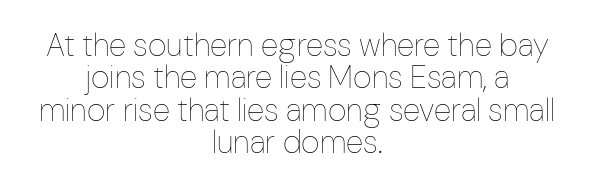
The tracking reads as untouched default to a designer's eye. Vertical strokes here are truly vertical. The letters advance in unequal steps, a hallmark of proportional type. The vertical gap from one line to the next is small. The zone under the glyphs is completely vacant.
